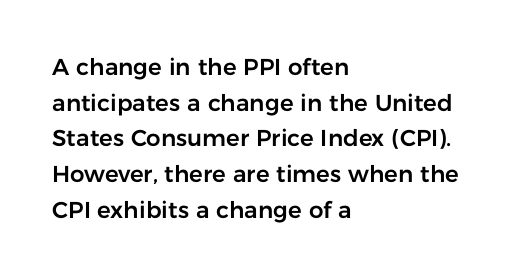
{"italic": "no", "underline": "no", "align": "left", "line_spacing": "normal", "line_spacing_ratio": 1.55, "letter_spacing": "normal", "letter_spacing_em": 0.0, "glyph_px": 23}
